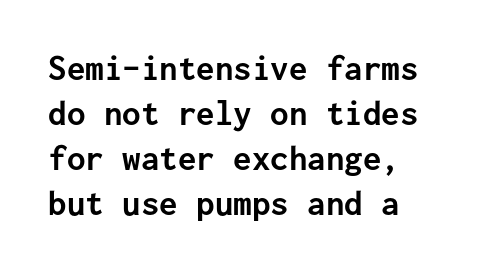
The image shows 37 px semibold sans-serif type, upright, monospaced; set left-aligned, line spacing 1.22x, normal letter spacing, not underlined; low stroke contrast and a medium x-height.
